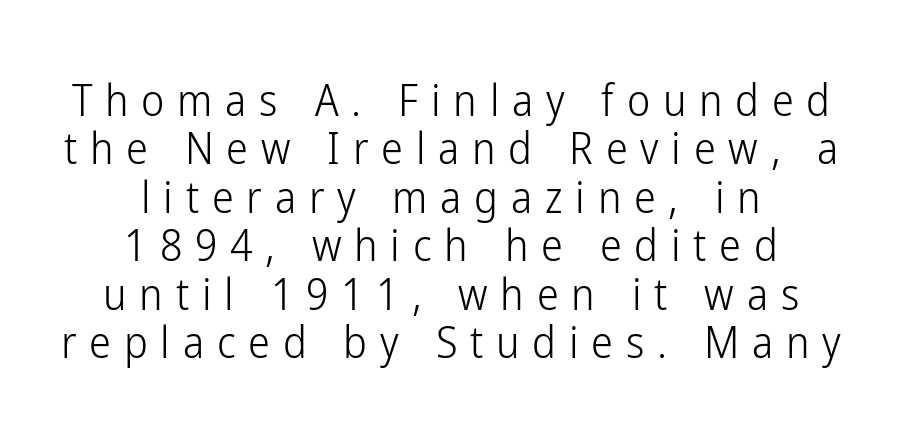
Q: Is the text bold? A: No.
Q: Is the text italic (slanted)? A: No, it is upright.
Q: Is the typeface a serif or a sans-serif typeface? A: Sans-serif.
Q: Is the text underlined? A: No.
Q: How is the paragraph aligned? A: Centered.
Q: Is the spacing between letters normal or unusually wide? A: Unusually wide.
Q: Is the spacing between lines tight, normal or loose? A: Tight.
Q: Width (condensed, normal, or wide)? A: Condensed.
Q: Stroke contrast? A: Low.
Q: x-height? A: Medium.
Q: Monospaced? A: No.
